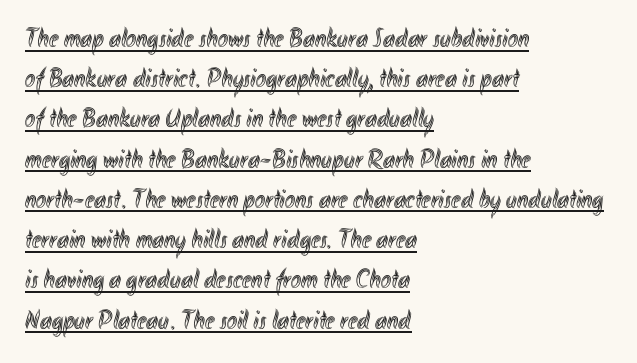
{"underline": "yes", "align": "left", "line_spacing": "normal", "line_spacing_ratio": 1.49, "letter_spacing": "normal", "letter_spacing_em": 0.0, "glyph_px": 27}
